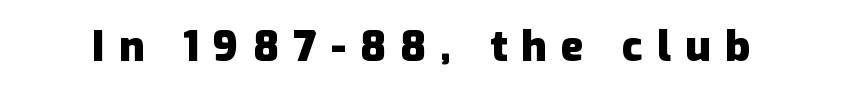
This rendering employs a face without finishing strokes, i.e., a sans-serif. Nobody drew a line under any word here. Each letter keeps its own natural width here, so spacing adapts to shape. Stroke thickness is high; the sample reads as a true bold.
